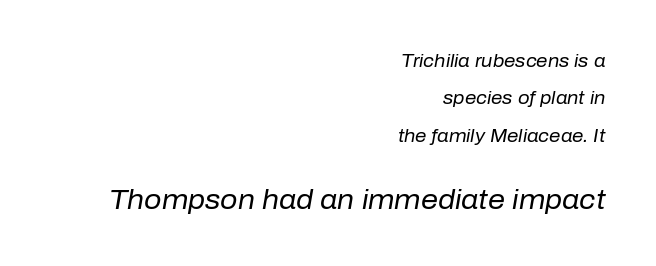
The image shows 27 px text type, italic (leaning right); set right-aligned, loose line spacing (2.08x), normal letter spacing, not underlined; the second (bottom) block is 1.5x larger.
